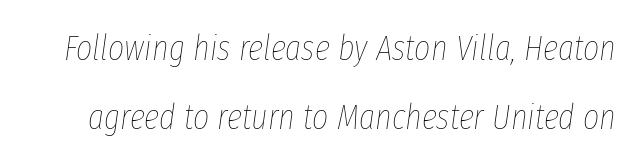
{"italic": "yes", "lean": "right", "slant_degrees": 8, "bold": "no", "weight": "thin", "width": "condensed", "stroke_contrast": "low", "x_height": "medium", "monospaced": "no", "underline": "no", "line_spacing": "loose", "line_spacing_ratio": 1.98, "letter_spacing": "normal", "letter_spacing_em": 0.0, "glyph_px": 35}
